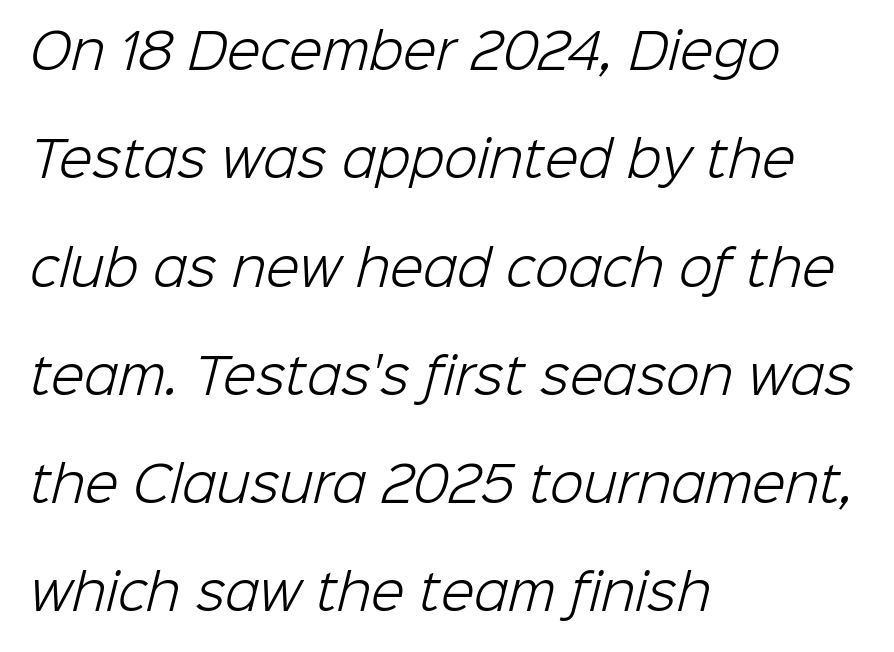
The compositor pushed each line to the left boundary. Summary of weight: not heavy and not bold. The passage shown is not underscored anywhere. Summary of vertical rhythm: relaxed, with wide interline spacing. Looks like regular typesetting: each glyph gets only the width it needs.
